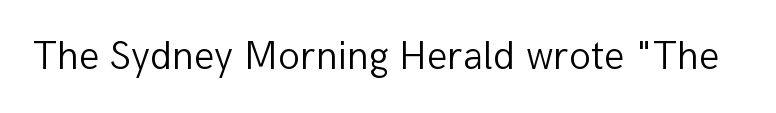
Q: Is the text bold? A: No.
Q: Is the text italic (slanted)? A: No, it is upright.
Q: Is the typeface a serif or a sans-serif typeface? A: Sans-serif.
Q: Is the text underlined? A: No.
Q: Is the spacing between letters normal or unusually wide? A: Normal.
Q: Width (condensed, normal, or wide)? A: Normal.
Q: Stroke contrast? A: Low.
Q: x-height? A: Medium.
Q: Monospaced? A: No.
